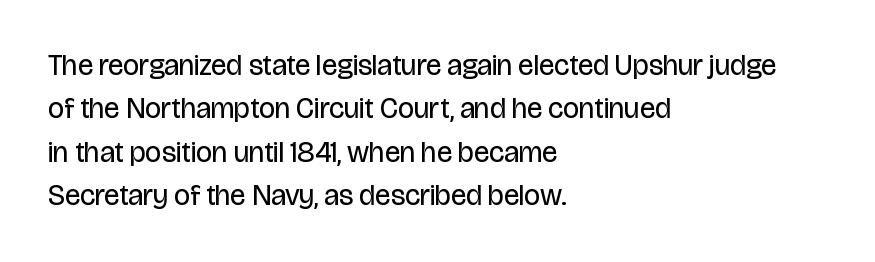
Each letter's strokes conclude bluntly, with no projecting serifs. Is this a fixed-width face? No — the glyphs have proportional, varying widths. The rag falls on the right side of this text block. Unmarked baselines from the first word to the last. The line texture is even and compact thanks to regular tracking.
